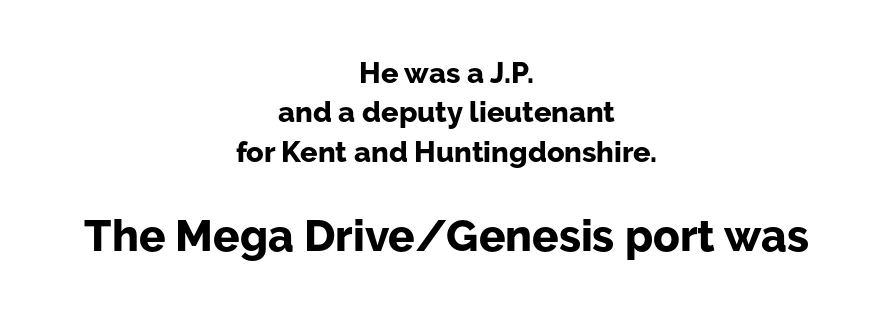
Quick note: interline space is typical. Tracking value appears to be zero — textbook default spacing. Note: no serifs on the glyphs. The rag falls on both sides of this text block equally. This sample has the flowing, uneven cadence of proportional lettering.
